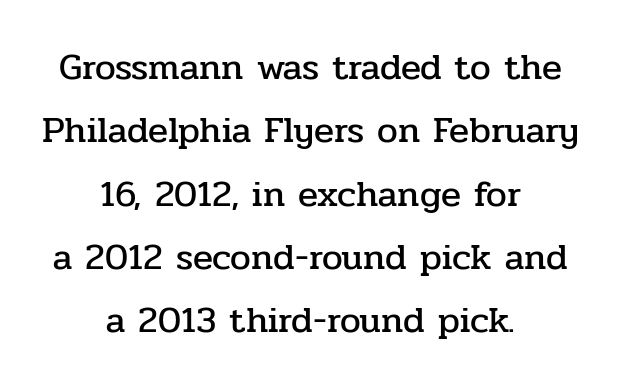
{"serif": "yes", "italic": "no", "width": "normal", "stroke_contrast": "low", "x_height": "medium", "monospaced": "no", "underline": "no", "align": "center", "line_spacing_ratio": 1.71, "letter_spacing": "normal", "letter_spacing_em": 0.0, "glyph_px": 37}
